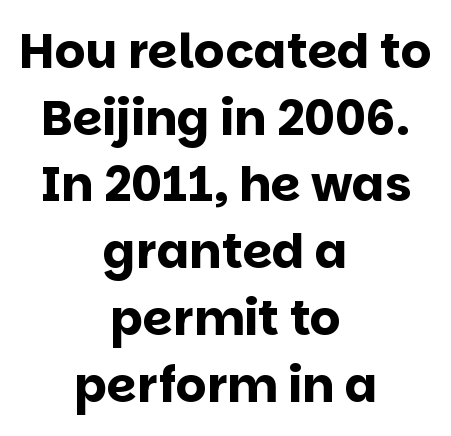
Visually the block forms a symmetrical silhouette, jagged on both flanks. Does the leading feel generous? No, just average. The letters stand straight up with perfectly vertical stems. A sans-serif font was chosen for this passage. Each word holds together tightly as a unit, with standard inter-letter gaps. This is heavy type, rendered in bold.
